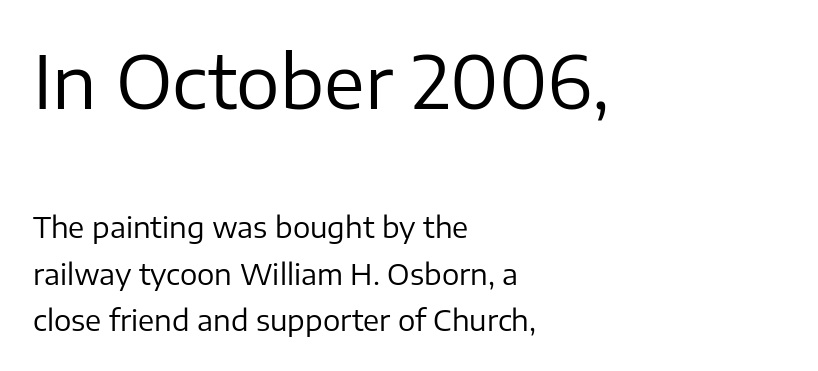
Q: Is the text bold? A: No.
Q: Is the text italic (slanted)? A: No, it is upright.
Q: Is the typeface a serif or a sans-serif typeface? A: Sans-serif.
Q: Is the text underlined? A: No.
Q: How is the paragraph aligned? A: Left-aligned.
Q: Is the spacing between letters normal or unusually wide? A: Normal.
Q: Is the spacing between lines tight, normal or loose? A: Normal.
Q: Which block of text is set in a larger size, the first (top) or the second (bottom)? A: The first (top) one.
Q: Width (condensed, normal, or wide)? A: Normal.
Q: Stroke contrast? A: Low.
Q: x-height? A: Medium.
Q: Monospaced? A: No.
